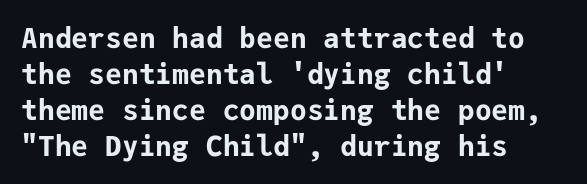
Bold? Absolutely — the strokes are thick and heavy. A bare baseline throughout the passage. Tall strokes in this sample are plumb rather than angled. Glyph-to-glyph distance matches everyday printed text.
